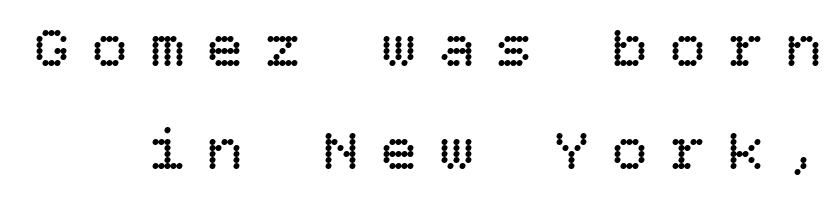
Spacing between characters has been opened up far beyond the box default. Ascenders rise straight up at ninety degrees. Letters rest on an invisible, unmarked baseline. No chunkiness to these letters — they're not bold.
